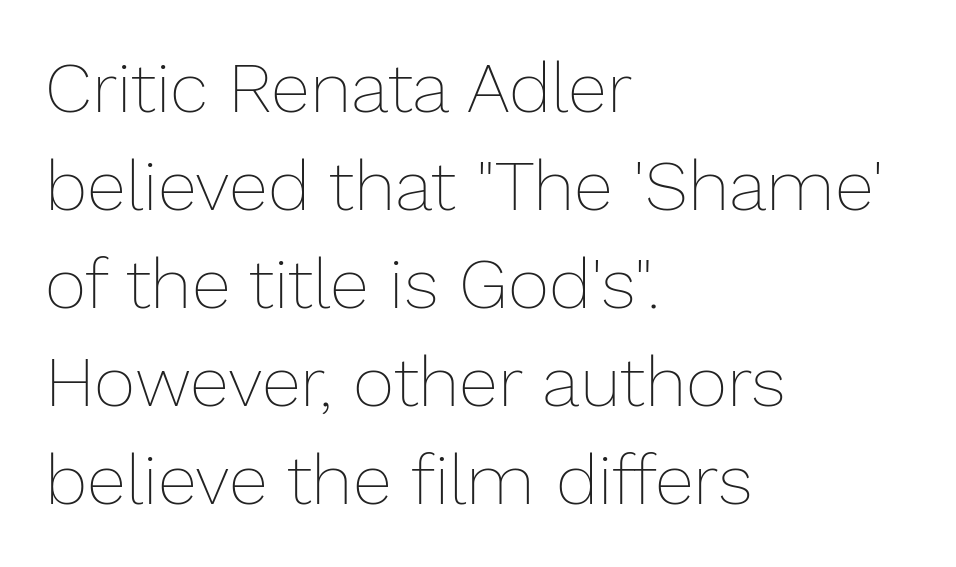
The tracking reads as untouched default to a designer's eye. Every row of glyphs begins at an identical x-position on the left. This sample has the flowing, uneven cadence of proportional lettering. Quick note: not italic, upright. The rows are spaced the way most documents space them. Compared with a typical body face, this is equally light or lighter still.
